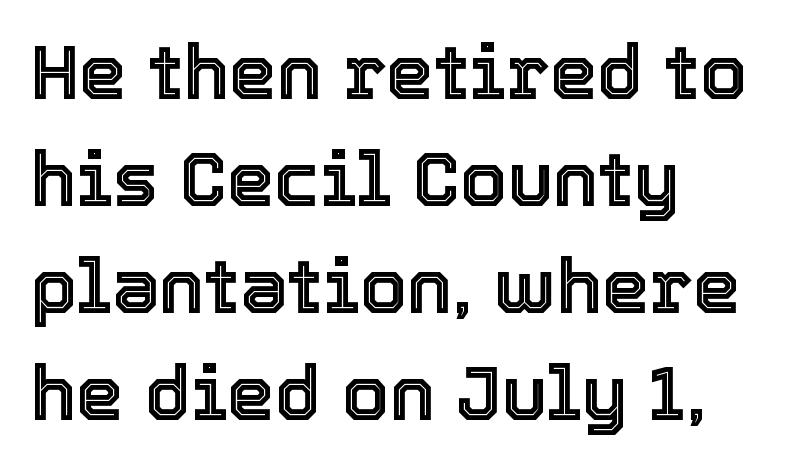
Q: Is the text italic (slanted)? A: No, it is upright.
Q: Is the text underlined? A: No.
Q: How is the paragraph aligned? A: Left-aligned.
Q: Is the spacing between letters normal or unusually wide? A: Normal.
Q: Is the spacing between lines tight, normal or loose? A: Normal.
Q: Width (condensed, normal, or wide)? A: Normal.
Q: x-height? A: Medium.
Q: Monospaced? A: No.
